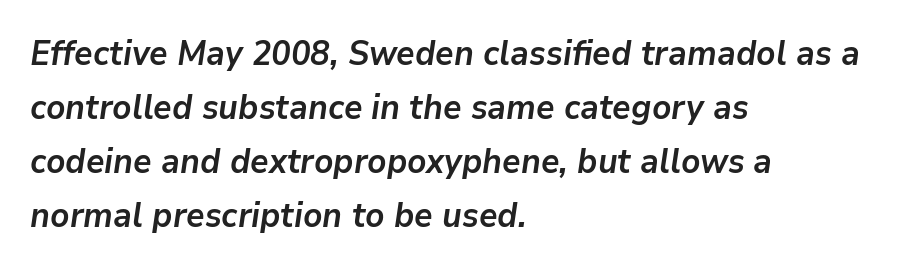
This sample is left-justified, so line endings fall wherever the words run out. If you drew a line through each stem, it would be angled. Every letter is thick-stroked: bold, no question. Short note: letters normally spaced. The rendering uses natural spacing where letterforms have individual widths.
